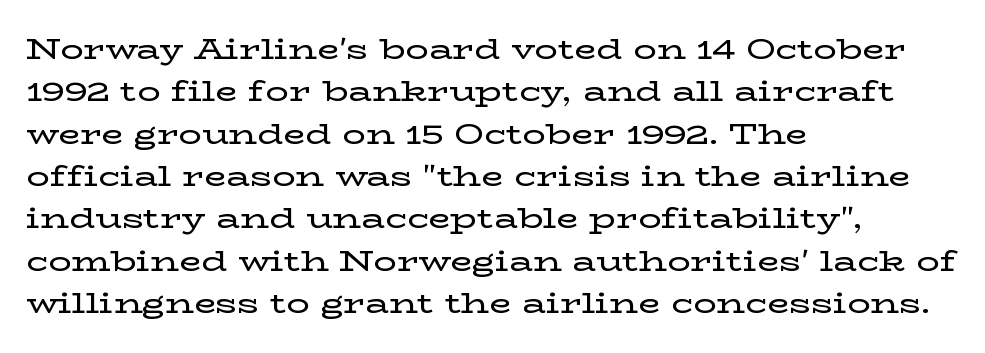
Q: Is the text italic (slanted)? A: No, it is upright.
Q: Is the typeface a serif or a sans-serif typeface? A: Serif.
Q: Is the text underlined? A: No.
Q: How is the paragraph aligned? A: Left-aligned.
Q: Is the spacing between letters normal or unusually wide? A: Normal.
Q: Is the spacing between lines tight, normal or loose? A: Normal.
Q: Width (condensed, normal, or wide)? A: Wide.
Q: Stroke contrast? A: Low.
Q: x-height? A: Medium.
Q: Monospaced? A: No.
